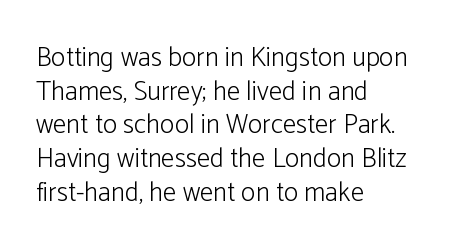
Q: Is the text bold? A: No.
Q: Is the text italic (slanted)? A: No, it is upright.
Q: Is the text underlined? A: No.
Q: How is the paragraph aligned? A: Left-aligned.
Q: Is the spacing between letters normal or unusually wide? A: Normal.
Q: Is the spacing between lines tight, normal or loose? A: Normal.
